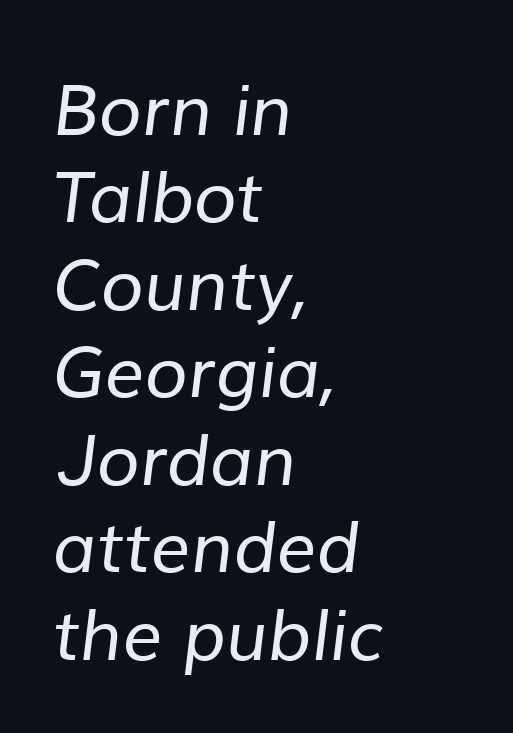
Honestly, the row spacing looks completely unremarkable. A bare baseline throughout the passage. The rendering anchors every line to the left-hand side. The passage shown has conventional tracking throughout. Each letter's strokes conclude bluntly, with no projecting serifs. Weight: regular or lighter.
